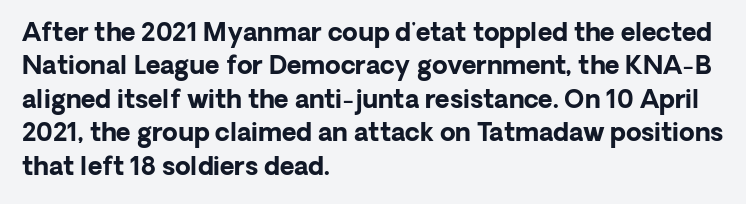
The image shows 25 px bold type, upright; set left-aligned, normal line spacing (1.34x), normal letter spacing, not underlined.
